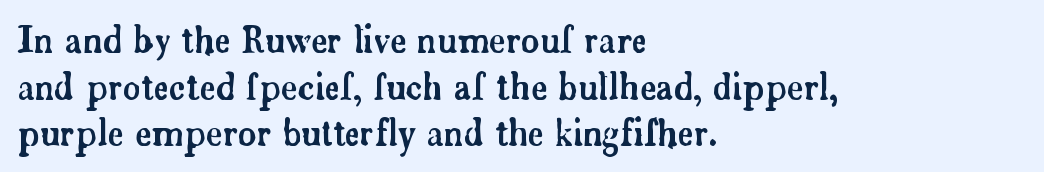
Italic: no, the glyphs are upright roman. Each letter's strokes conclude with small projecting serifs. Observe the ordinary spacing: letters are neighbours, not strangers. Interline gaps are of average width in this sample. Lines of text with bare space underneath.
